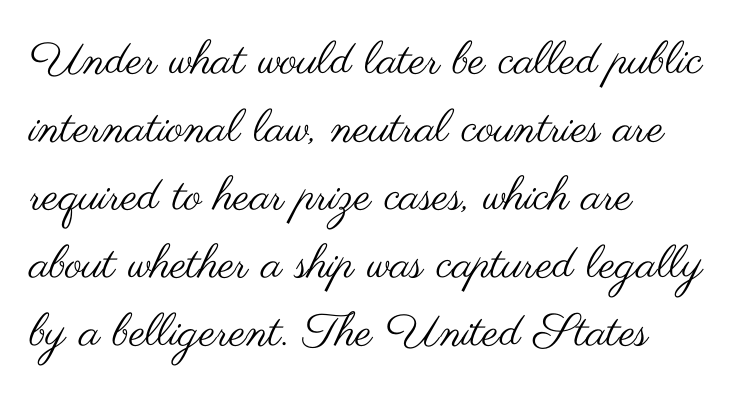
Is the stroke heavy? The answer is a plain regular-or-lighter. The setting favours the left margin, as ordinary paragraphs usually do. Nobody touched the tracking dial on this one. A normal amount of white space separates one row of letters from the next.
